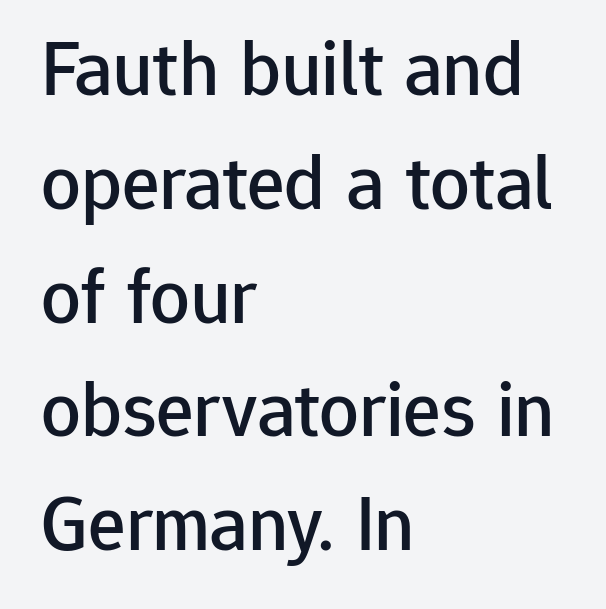
Q: Is the text italic (slanted)? A: No, it is upright.
Q: Is the typeface a serif or a sans-serif typeface? A: Sans-serif.
Q: Is the text underlined? A: No.
Q: How is the paragraph aligned? A: Left-aligned.
Q: Is the spacing between letters normal or unusually wide? A: Normal.
Q: Is the spacing between lines tight, normal or loose? A: Normal.
Q: Width (condensed, normal, or wide)? A: Normal.
Q: Stroke contrast? A: Low.
Q: x-height? A: Medium.
Q: Monospaced? A: No.
